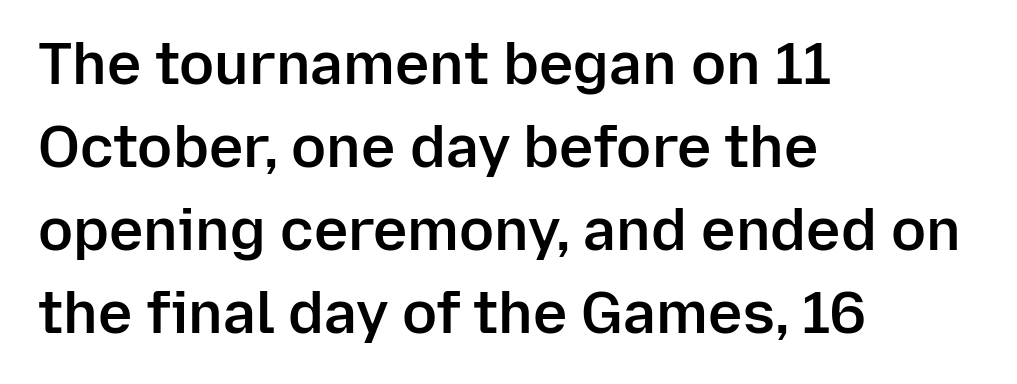
If you drew a ruler down the left edge, every line would touch it. The rendering uses natural spacing where letterforms have individual widths. The passage shown is not underscored anywhere. Regular leading. A typesetter would label this face a sans. Quick note: not italic, upright.
